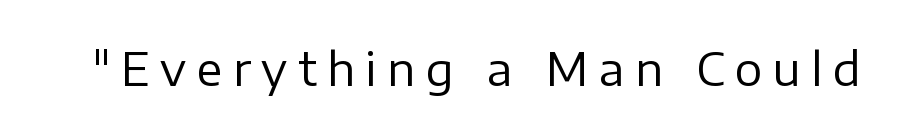
Q: Is the text bold? A: No.
Q: Is the text italic (slanted)? A: No, it is upright.
Q: Is the typeface a serif or a sans-serif typeface? A: Sans-serif.
Q: Is the text underlined? A: No.
Q: Is the spacing between letters normal or unusually wide? A: Unusually wide.
Q: Width (condensed, normal, or wide)? A: Normal.
Q: Stroke contrast? A: Low.
Q: x-height? A: Medium.
Q: Monospaced? A: No.
